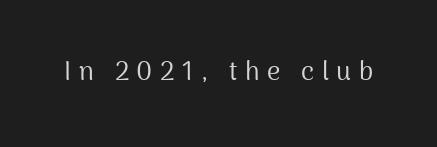
Italic: no, the glyphs are upright roman. No chunkiness to these letters — they're not bold. The area under the type is left untouched. Tracking here is generous; glyphs stand well apart from one another.
